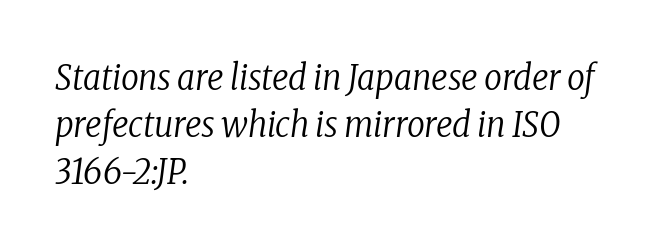
The image shows 35 px regular-weight, condensed serif type, italic (leaning right); set left-aligned, normal line spacing (1.35x), normal letter spacing, not underlined; low stroke contrast and a medium x-height.
